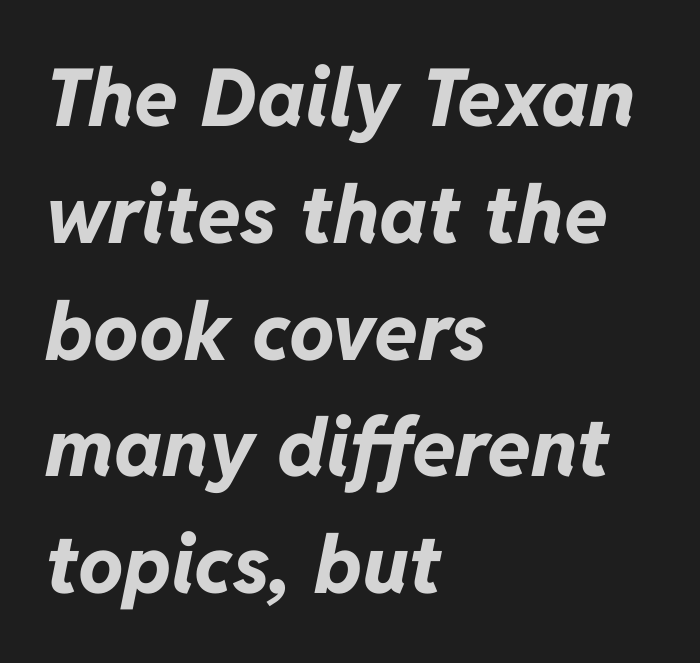
Q: Is the text bold? A: Yes.
Q: Is the text italic (slanted)? A: Yes, it leans right by about 11 degrees.
Q: Is the text underlined? A: No.
Q: How is the paragraph aligned? A: Left-aligned.
Q: Is the spacing between letters normal or unusually wide? A: Normal.
Q: Is the spacing between lines tight, normal or loose? A: Normal.
Q: Width (condensed, normal, or wide)? A: Normal.
Q: Stroke contrast? A: Low.
Q: x-height? A: Medium.
Q: Monospaced? A: No.
